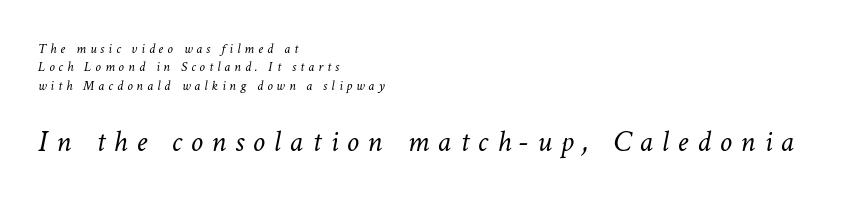
The image shows 31 px light type, italic (leaning right); set left-aligned, normal line spacing (1.32x), unusually wide letter spacing (+0.28 em), not underlined; the second (bottom) block is 2.21x larger; low stroke contrast and a medium x-height.
